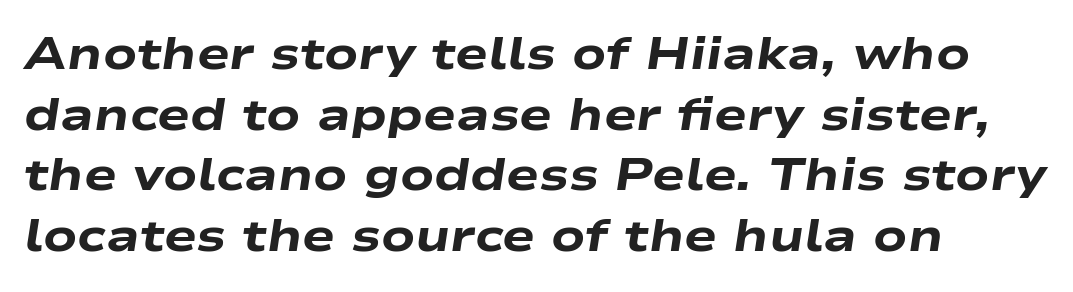
The image shows 44 px heavy, wide type, italic (leaning right); set left-aligned, normal line spacing (1.38x), normal letter spacing, not underlined; low stroke contrast and a medium x-height.
